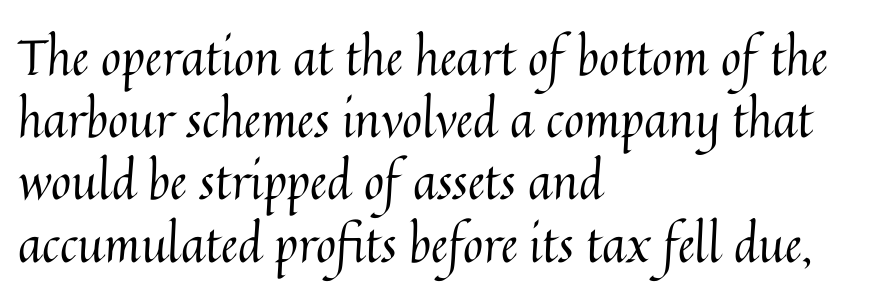
Tracking value appears to be zero — textbook default spacing. Successive baselines arrive at the customary interval. The zone under the glyphs is completely vacant. Short and long lines alike share a common starting point at left. This sample has the flowing, uneven cadence of proportional lettering.
